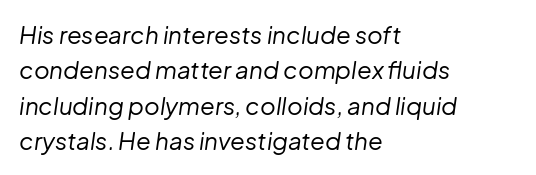
{"italic": "yes", "lean": "right", "slant_degrees": 8, "bold": "no", "underline": "no", "align": "left", "line_spacing": "normal", "line_spacing_ratio": 1.47, "letter_spacing": "normal", "letter_spacing_em": 0.0, "glyph_px": 24}
